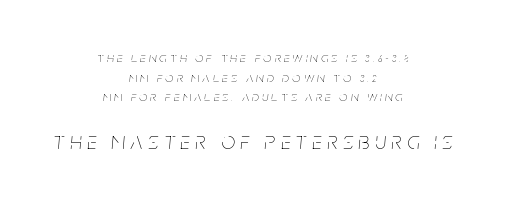
{"italic": "yes", "lean": "right", "slant_degrees": 5, "bold": "no", "underline": "no", "align": "center", "line_spacing": "normal", "line_spacing_ratio": 1.41, "letter_spacing": "wide", "letter_spacing_em": 0.24, "larger_block": "second", "size_ratio": 1.71, "glyph_px": 24}
